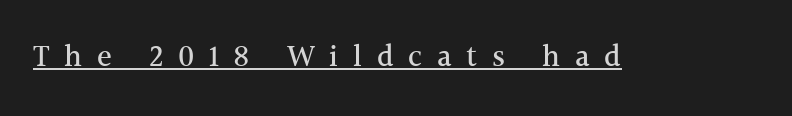
{"serif": "yes", "italic": "no", "width": "normal", "x_height": "medium", "monospaced": "no", "underline": "yes", "letter_spacing": "wide", "letter_spacing_em": 0.47, "glyph_px": 31}
